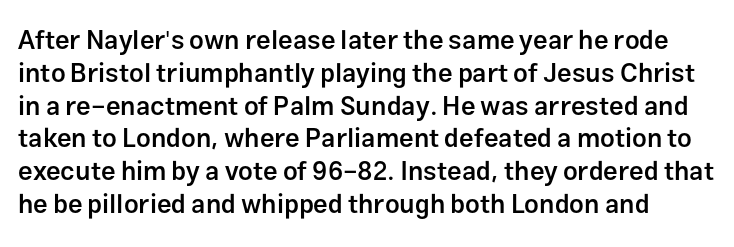
{"italic": "no", "bold": "semi", "underline": "no", "line_spacing": "normal", "line_spacing_ratio": 1.26, "letter_spacing": "normal", "letter_spacing_em": 0.0, "glyph_px": 26}
